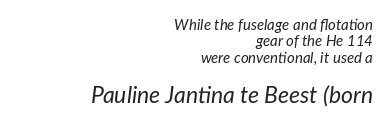
{"italic": "yes", "lean": "right", "slant_degrees": 7, "bold": "no", "underline": "no", "align": "right", "line_spacing": "tight", "line_spacing_ratio": 1.09, "letter_spacing": "normal", "letter_spacing_em": 0.0, "larger_block": "second", "size_ratio": 1.53, "glyph_px": 23}
